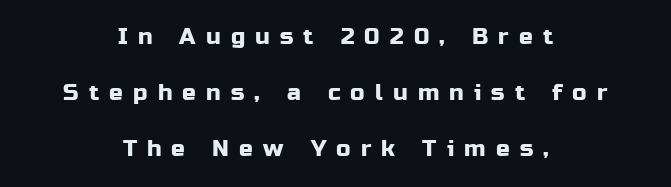
Q: Is the text italic (slanted)? A: No, it is upright.
Q: Is the text underlined? A: No.
Q: How is the paragraph aligned? A: Centered.
Q: Is the spacing between letters normal or unusually wide? A: Unusually wide.
Q: Is the spacing between lines tight, normal or loose? A: Loose.
